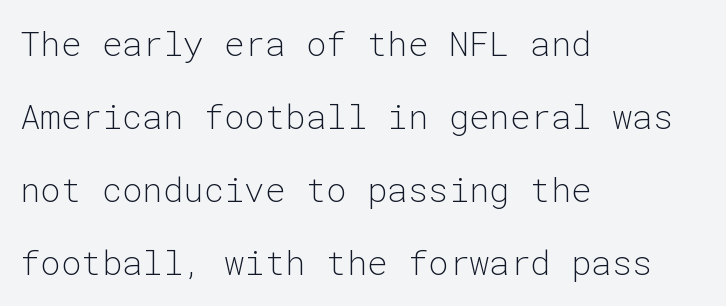
The gaps between neighbouring characters are ordinary and unremarkable. The letters look calm and open, with moderate or lighter stems. Bare-footed words on every line. What kind of face is this? One without serifs — a sans.
